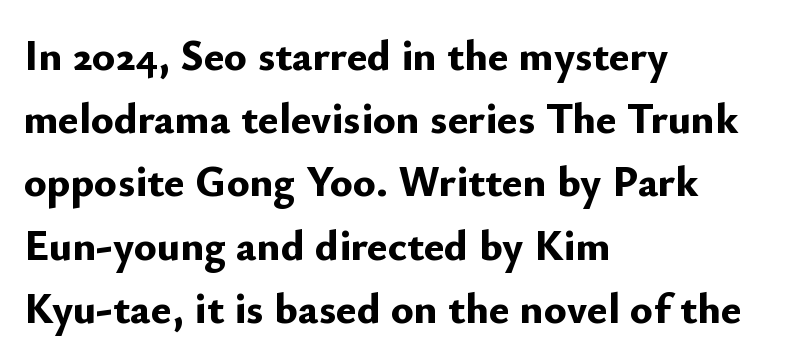
{"serif": "no", "italic": "no", "bold": "yes", "weight": "bold", "width": "normal", "stroke_contrast": "low", "x_height": "small", "monospaced": "no", "underline": "no", "align": "left", "line_spacing": "normal", "line_spacing_ratio": 1.47, "letter_spacing": "normal", "letter_spacing_em": 0.0, "glyph_px": 43}
